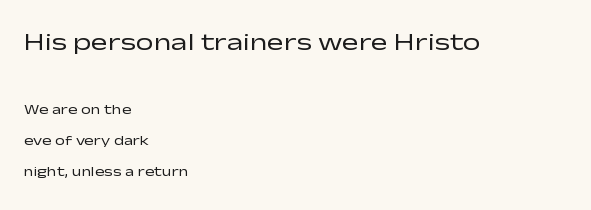
The passage shown is not bold in any degree. What's the leading like? Stretched, with rows far apart. Large over small — that's the arrangement of the two blocks here. Quick note: underline off. Typeset ragged right — the left edge is the straight one.
